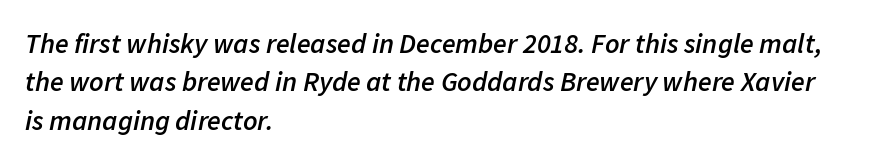
No extra tracking has been applied to these lines. The passage shown is typed in a proportional face where columns would drift. Nobody drew a line under any word here. These lines sit exactly where default settings would place them. Teacher's note: observe the even left margin — that is flush-left alignment.
